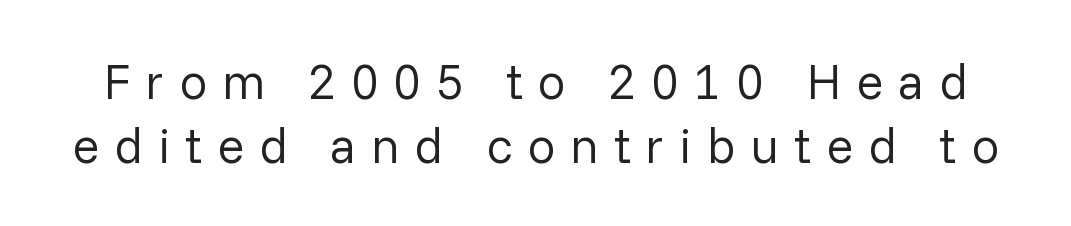
{"serif": "no", "italic": "no", "bold": "no", "weight": "regular", "width": "normal", "stroke_contrast": "low", "x_height": "medium", "monospaced": "no", "underline": "no", "line_spacing": "normal", "line_spacing_ratio": 1.29, "letter_spacing": "wide", "letter_spacing_em": 0.3, "glyph_px": 50}
